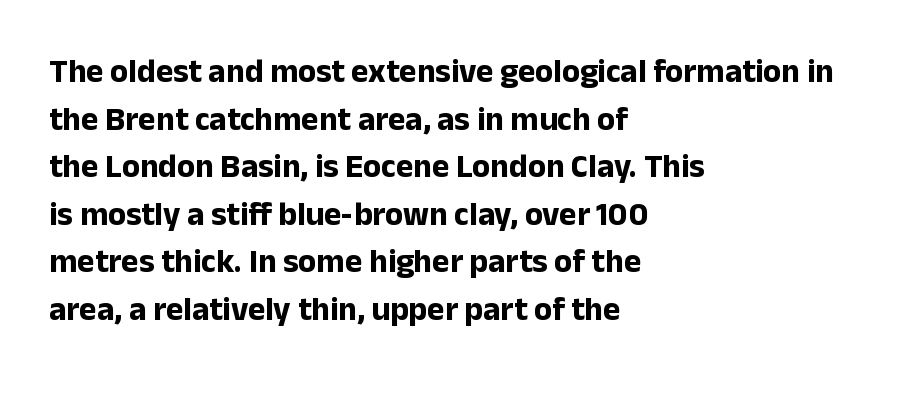
Q: Is the text bold? A: Yes.
Q: Is the text italic (slanted)? A: No, it is upright.
Q: Is the typeface a serif or a sans-serif typeface? A: Sans-serif.
Q: Is the text underlined? A: No.
Q: How is the paragraph aligned? A: Left-aligned.
Q: Is the spacing between letters normal or unusually wide? A: Normal.
Q: Is the spacing between lines tight, normal or loose? A: Normal.
Q: Width (condensed, normal, or wide)? A: Normal.
Q: Stroke contrast? A: Low.
Q: x-height? A: Medium.
Q: Monospaced? A: No.
